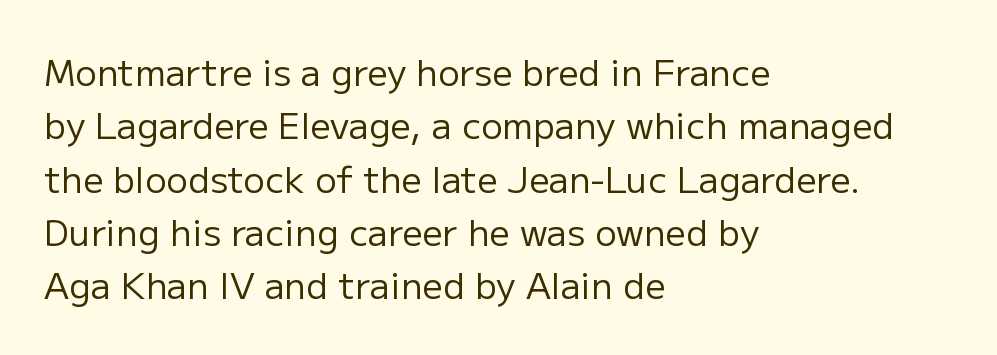
The image shows 36 px regular-weight sans-serif type, upright; set left-aligned, normal line spacing (1.48x), normal letter spacing, not underlined; low stroke contrast and a medium x-height.
